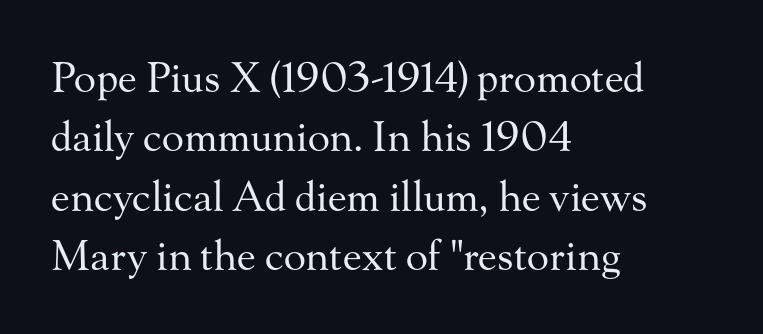
If you drew a line through each stem, it would be perfectly vertical. The weight tops out at a normal text grade. Regarding serifs, this sample has them. Clear beneath every line of the passage. The letters sit at their default tracking, neither squeezed nor spread. Normally led — the rows are evenly, conventionally spaced.
